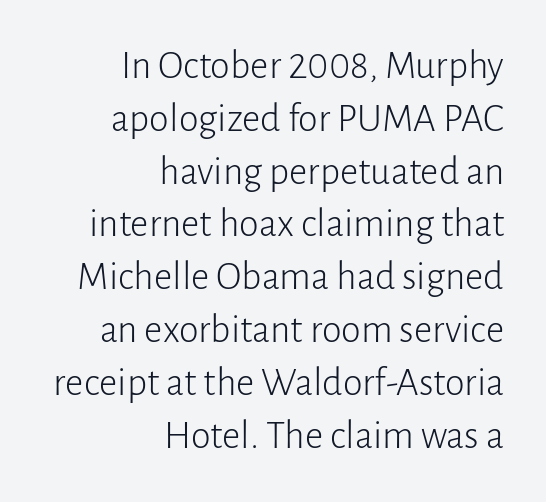
Q: Is the text bold? A: No.
Q: Is the text italic (slanted)? A: No, it is upright.
Q: Is the typeface a serif or a sans-serif typeface? A: Sans-serif.
Q: Is the text underlined? A: No.
Q: How is the paragraph aligned? A: Right-aligned.
Q: Is the spacing between letters normal or unusually wide? A: Normal.
Q: Is the spacing between lines tight, normal or loose? A: Normal.
Q: Width (condensed, normal, or wide)? A: Normal.
Q: Stroke contrast? A: Low.
Q: x-height? A: Medium.
Q: Monospaced? A: No.
